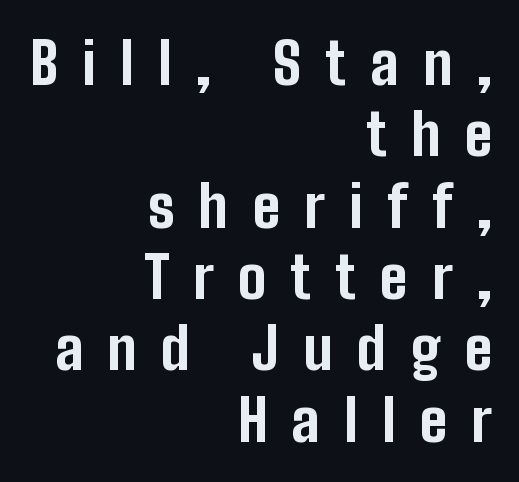
{"serif": "no", "italic": "no", "bold": "yes", "weight": "bold", "width": "condensed", "stroke_contrast": "low", "x_height": "medium", "monospaced": "no", "underline": "no", "align": "right", "line_spacing_ratio": 1.23, "letter_spacing": "wide", "letter_spacing_em": 0.42, "glyph_px": 58}
